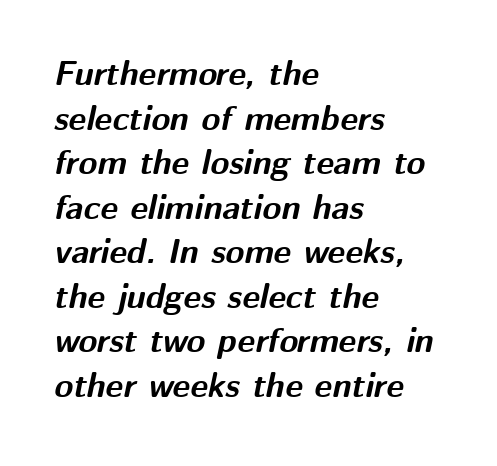
{"italic": "yes", "lean": "right", "slant_degrees": 12, "bold": "yes", "weight": "bold", "width": "normal", "stroke_contrast": "medium", "x_height": "medium", "monospaced": "no", "underline": "no", "align": "left", "line_spacing": "normal", "line_spacing_ratio": 1.31, "letter_spacing": "normal", "letter_spacing_em": 0.0, "glyph_px": 34}
